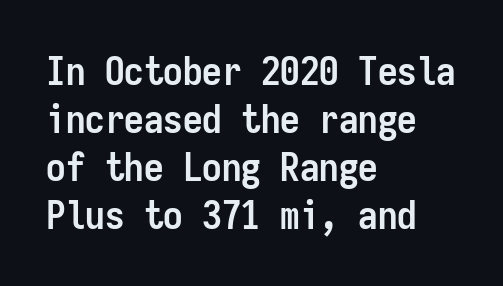
Q: Is the text bold? A: Yes.
Q: Is the text italic (slanted)? A: No, it is upright.
Q: Is the typeface a serif or a sans-serif typeface? A: Sans-serif.
Q: Is the text underlined? A: No.
Q: How is the paragraph aligned? A: Left-aligned.
Q: Is the spacing between letters normal or unusually wide? A: Normal.
Q: Width (condensed, normal, or wide)? A: Condensed.
Q: Stroke contrast? A: Low.
Q: x-height? A: Medium.
Q: Monospaced? A: Yes.
